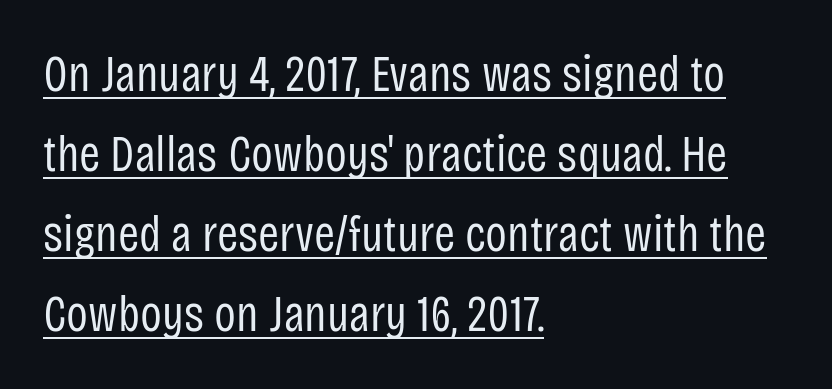
Q: Is the text bold? A: No.
Q: Is the text italic (slanted)? A: No, it is upright.
Q: Is the typeface a serif or a sans-serif typeface? A: Sans-serif.
Q: Is the text underlined? A: Yes.
Q: How is the paragraph aligned? A: Left-aligned.
Q: Is the spacing between letters normal or unusually wide? A: Normal.
Q: Is the spacing between lines tight, normal or loose? A: Normal.
Q: Width (condensed, normal, or wide)? A: Condensed.
Q: Stroke contrast? A: Low.
Q: x-height? A: Large.
Q: Monospaced? A: No.
